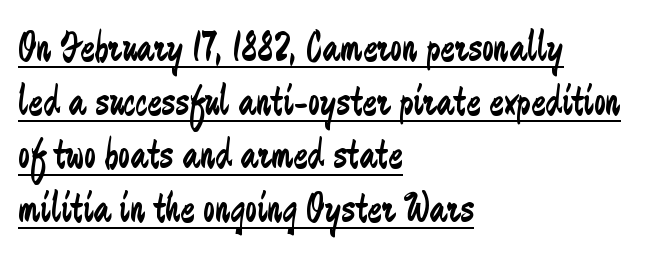
The image shows 43 px regular-weight, condensed sans-serif type; set left-aligned, normal line spacing (1.25x), normal letter spacing, underlined; low stroke contrast and a small x-height.
